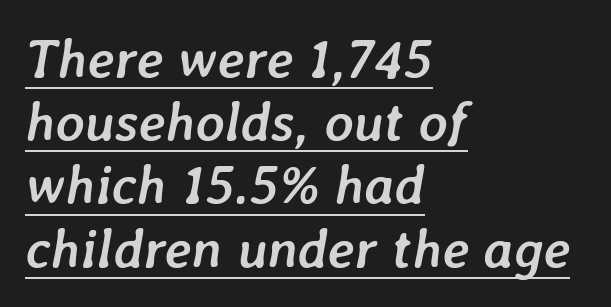
The image shows 55 px semibold type, italic (leaning right); set left-aligned, tight line spacing (1.15x), normal letter spacing, underlined; low stroke contrast and a medium x-height.
